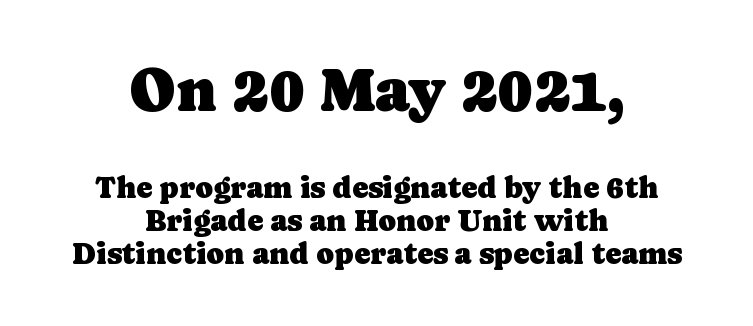
Is there any slant? The stems are plumb. The gap between lines stays unmarked. Horizontal bands of white between lines are thin slivers. Students, note that the glyphs here touch the page at normal intervals.
